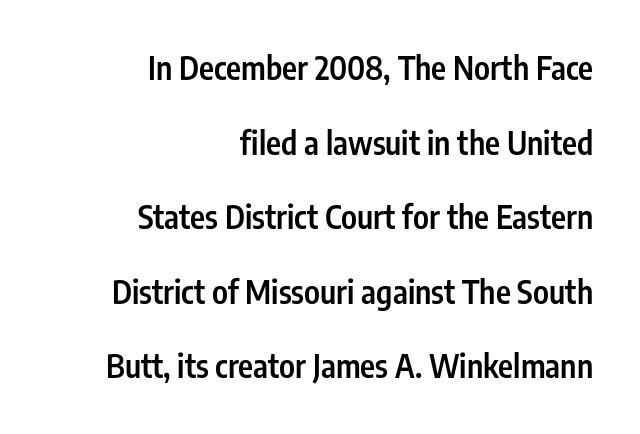
Honestly, the rows look like they've been pulled way apart. Layout note: lines flush right. Descenders hang freely into open space. The rendering shows plain stroke endings on the letterforms — a sans-serif design. Notice the strokes are somewhat thickened but not fully heavy: this is a semibold. No italicization has been applied; the sample stays upright.
